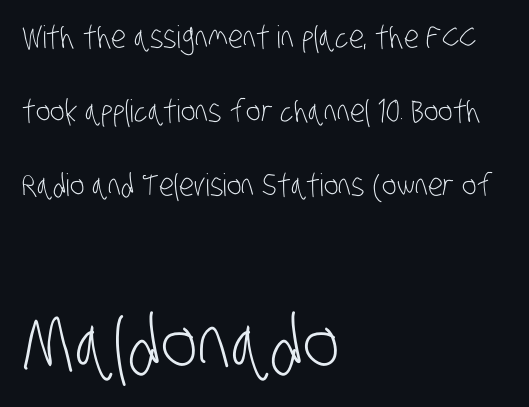
{"serif": "no", "bold": "no", "weight": "light", "width": "condensed", "stroke_contrast": "low", "x_height": "large", "monospaced": "no", "underline": "no", "align": "left", "line_spacing": "loose", "line_spacing_ratio": 2.38, "letter_spacing": "normal", "letter_spacing_em": 0.0, "larger_block": "second", "size_ratio": 2.52, "glyph_px": 78}
